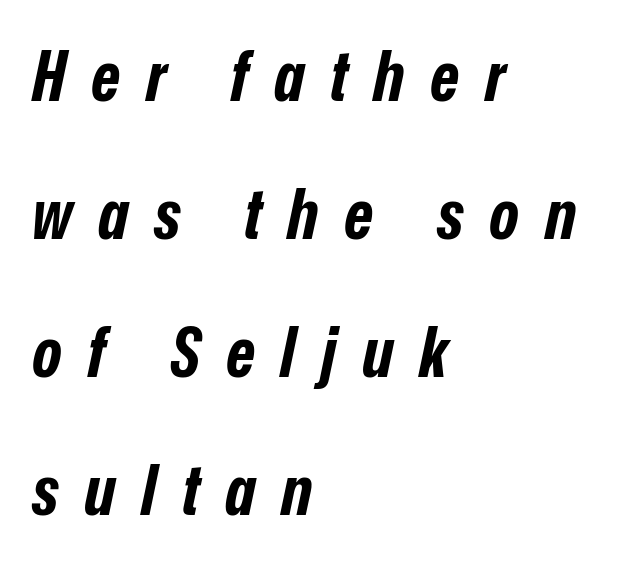
The baseline area is clear. The passage is arranged the way most books set body copy — flush left. This sample trades compactness for vertical openness between lines. You can tell it's italic because the verticals aren't actually vertical.
